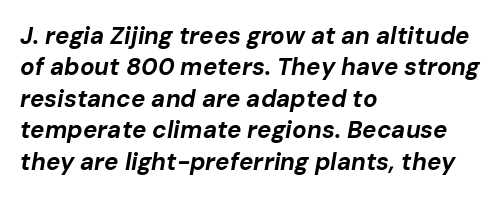
The image shows 24 px bold type, italic (leaning right); set left-aligned, normal line spacing (1.31x), normal letter spacing, not underlined.
